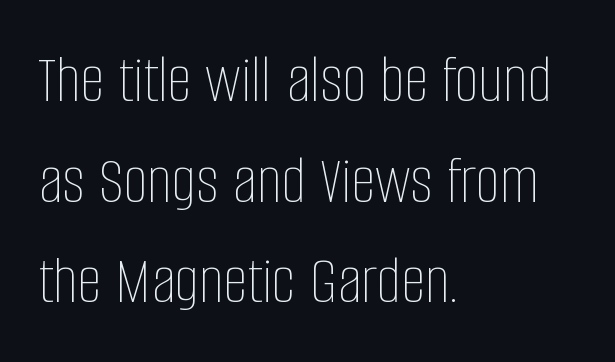
{"italic": "no", "bold": "no", "weight": "thin", "width": "condensed", "stroke_contrast": "low", "x_height": "large", "monospaced": "no", "underline": "no", "align": "left", "line_spacing": "normal", "line_spacing_ratio": 1.46, "letter_spacing": "normal", "letter_spacing_em": 0.0, "glyph_px": 69}
